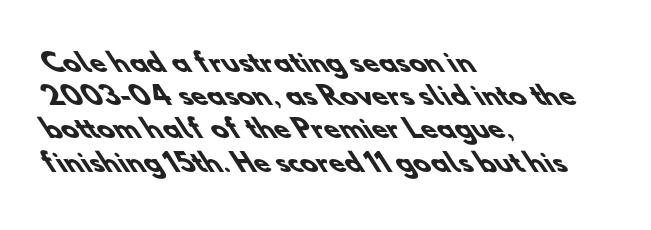
Q: Is the text bold? A: Yes.
Q: Is the text underlined? A: No.
Q: How is the paragraph aligned? A: Left-aligned.
Q: Is the spacing between letters normal or unusually wide? A: Normal.
Q: Is the spacing between lines tight, normal or loose? A: Normal.
